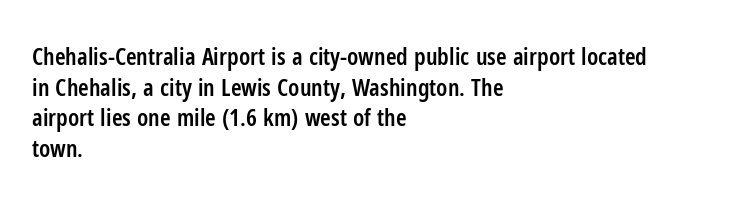
Each word holds together tightly as a unit, with standard inter-letter gaps. Check the space under the baseline: it is left empty. The paragraph has a hard left edge and a soft right edge. Posture: straight, roman, zero tilt. The vertical gap from one line to the next is medium. Notice the strokes are somewhat thickened but not fully heavy: this is a semibold.
